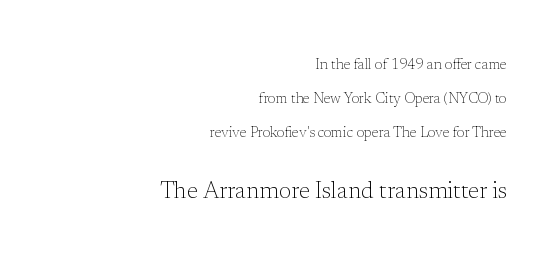
{"italic": "no", "bold": "no", "underline": "no", "align": "right", "line_spacing": "loose", "line_spacing_ratio": 2.43, "letter_spacing": "normal", "letter_spacing_em": 0.0, "larger_block": "second", "size_ratio": 1.64, "glyph_px": 23}
